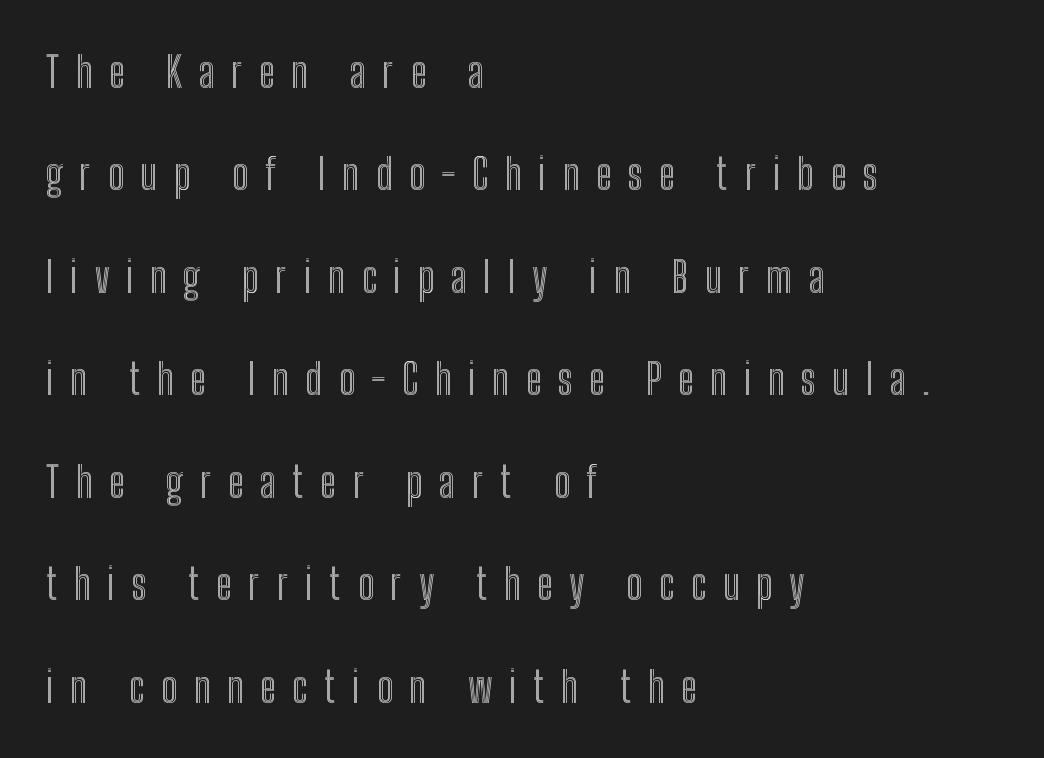
The image shows 42 px condensed type, upright; set left-aligned, loose line spacing (2.44x), unusually wide letter spacing (+0.39 em), not underlined; a medium x-height.
